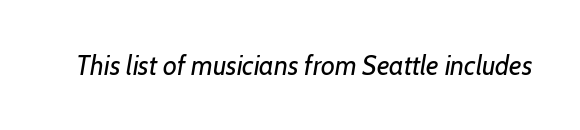
{"bold": "no", "underline": "no", "letter_spacing": "normal", "letter_spacing_em": 0.0, "glyph_px": 27}
